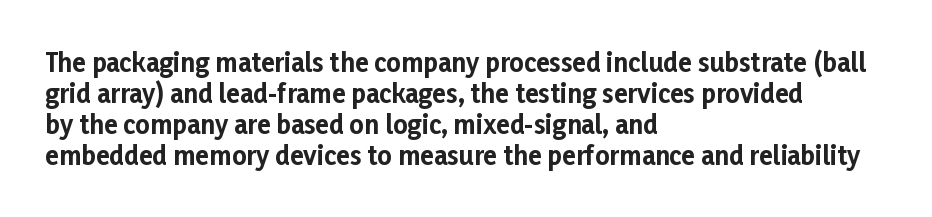
{"italic": "no", "bold": "yes", "underline": "no", "align": "left", "line_spacing_ratio": 1.24, "letter_spacing": "normal", "letter_spacing_em": 0.0, "glyph_px": 25}
